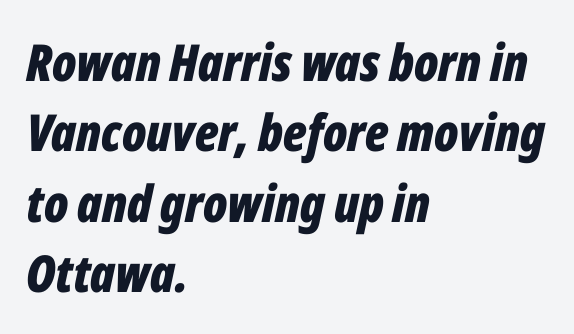
The image shows 51 px bold, condensed type, italic (leaning right); set left-aligned, normal line spacing (1.38x), normal letter spacing, not underlined; low stroke contrast and a medium x-height.
